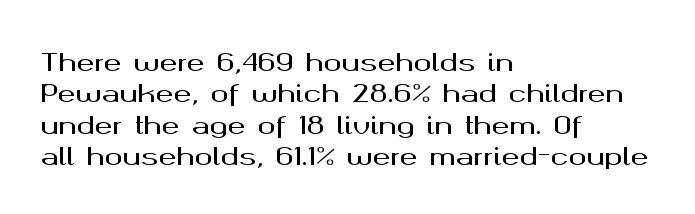
Here the glyphs are tracked normally, forming tight word shapes. Type without underlining. A roman cut, with each character standing at attention. A classic flush-left, rag-right setting is used for this passage.
